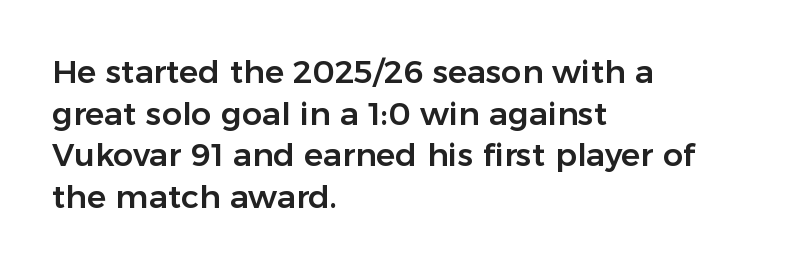
These lines were composed using upright roman letters. The horizontal fit of the characters is conventional and even. The rows are spaced the way most documents space them. Rule under the text: the space is simply empty. This sample has the flowing, uneven cadence of proportional lettering.
